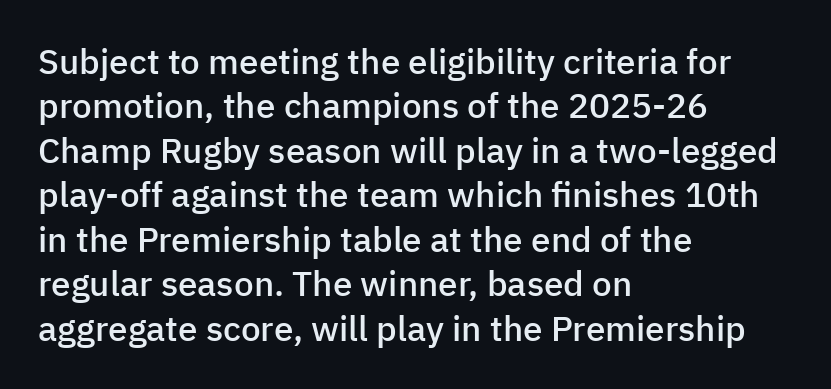
Q: Is the text bold? A: Semi-bold.
Q: Is the text italic (slanted)? A: No, it is upright.
Q: Is the typeface a serif or a sans-serif typeface? A: Sans-serif.
Q: Is the text underlined? A: No.
Q: How is the paragraph aligned? A: Left-aligned.
Q: Is the spacing between letters normal or unusually wide? A: Normal.
Q: Is the spacing between lines tight, normal or loose? A: Normal.
Q: Width (condensed, normal, or wide)? A: Normal.
Q: Stroke contrast? A: Low.
Q: x-height? A: Medium.
Q: Monospaced? A: No.
